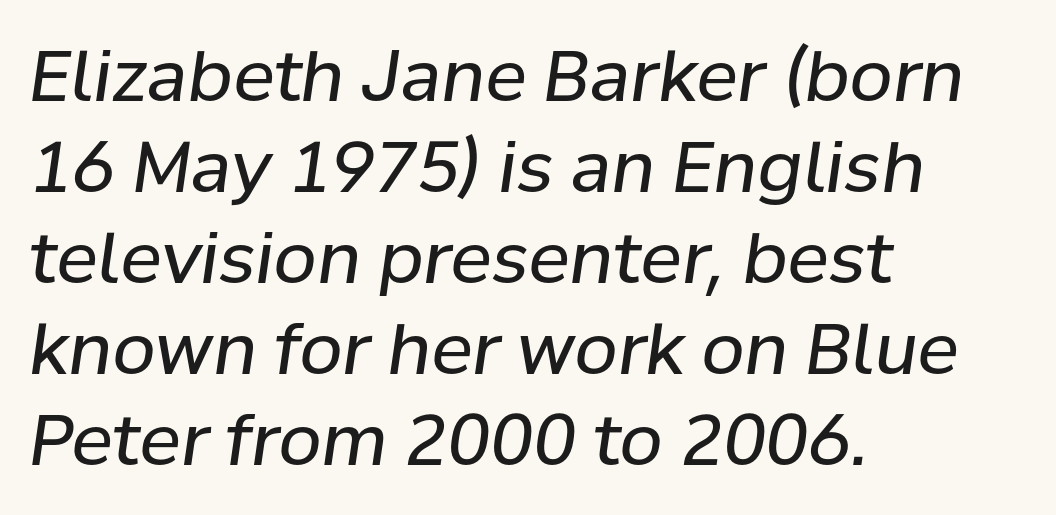
Q: Is the text bold? A: No.
Q: Is the text italic (slanted)? A: Yes, it leans right by about 8 degrees.
Q: Is the text underlined? A: No.
Q: How is the paragraph aligned? A: Left-aligned.
Q: Is the spacing between letters normal or unusually wide? A: Normal.
Q: Is the spacing between lines tight, normal or loose? A: Normal.
Q: Width (condensed, normal, or wide)? A: Normal.
Q: Stroke contrast? A: Low.
Q: x-height? A: Medium.
Q: Monospaced? A: No.
